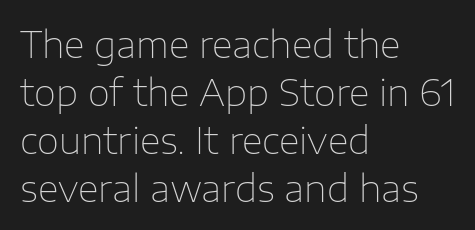
The image shows 36 px thin sans-serif type, upright; set left-aligned, normal line spacing (1.33x), normal letter spacing, not underlined; low stroke contrast and a medium x-height.
